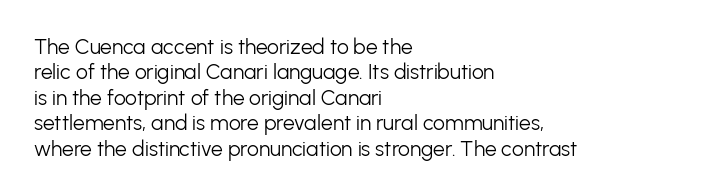
Q: Is the text bold? A: No.
Q: Is the text italic (slanted)? A: No, it is upright.
Q: Is the text underlined? A: No.
Q: How is the paragraph aligned? A: Left-aligned.
Q: Is the spacing between letters normal or unusually wide? A: Normal.
